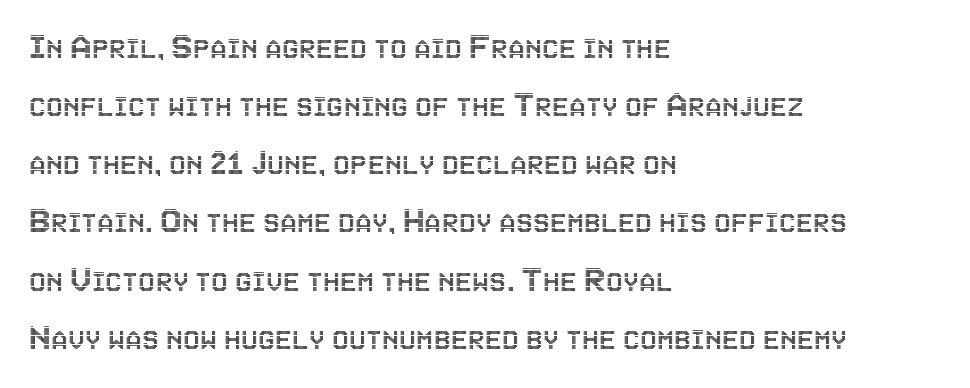
{"italic": "no", "width": "condensed", "x_height": "large", "monospaced": "no", "underline": "no", "align": "left", "line_spacing": "normal", "line_spacing_ratio": 1.53, "letter_spacing": "normal", "letter_spacing_em": 0.0, "glyph_px": 38}
